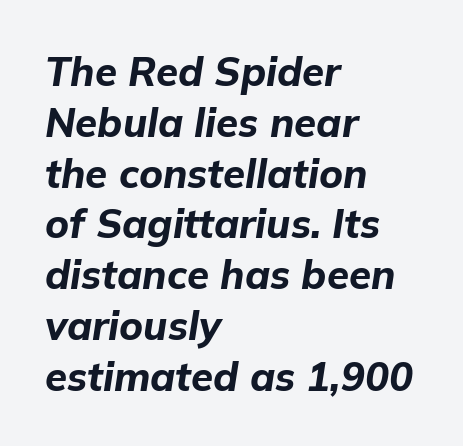
{"italic": "yes", "lean": "right", "slant_degrees": 9, "bold": "yes", "weight": "bold", "width": "normal", "stroke_contrast": "low", "x_height": "medium", "monospaced": "no", "underline": "no", "align": "left", "line_spacing": "normal", "line_spacing_ratio": 1.27, "letter_spacing": "normal", "letter_spacing_em": 0.0, "glyph_px": 40}
